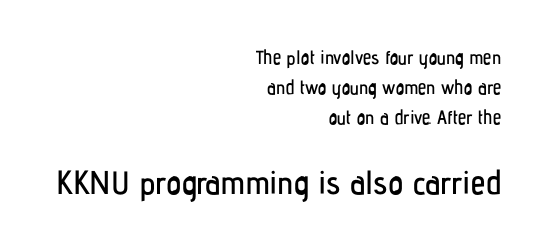
Designer's note — italics off, roman on. Is this a fixed-width face? No — the glyphs have proportional, varying widths. Does the leading feel generous? No, just average. Unmarked baselines from the first word to the last.
